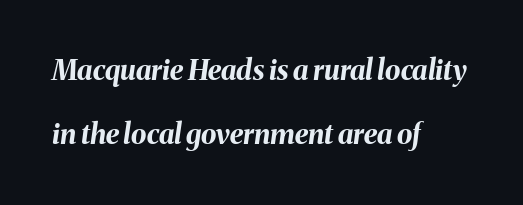
Q: Is the text bold? A: Yes.
Q: Is the text italic (slanted)? A: Yes, it leans right by about 8 degrees.
Q: Is the text underlined? A: No.
Q: How is the paragraph aligned? A: Left-aligned.
Q: Is the spacing between letters normal or unusually wide? A: Normal.
Q: Is the spacing between lines tight, normal or loose? A: Loose.
Q: Width (condensed, normal, or wide)? A: Normal.
Q: Stroke contrast? A: Medium.
Q: x-height? A: Medium.
Q: Monospaced? A: No.
